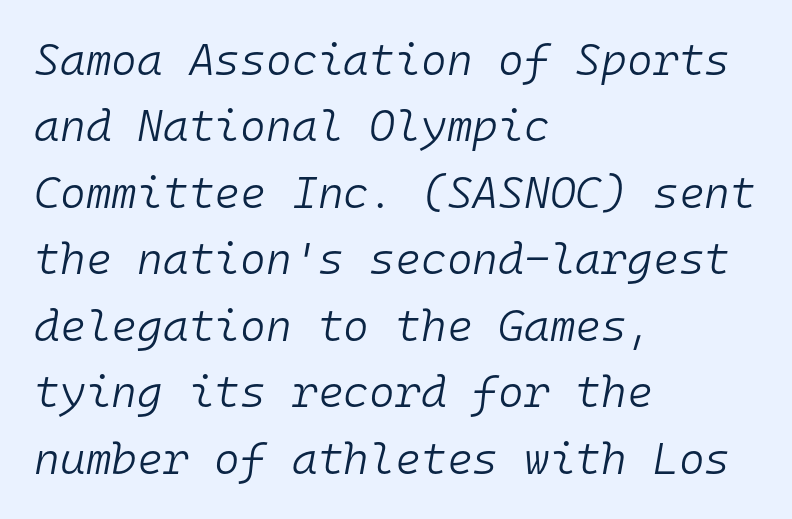
Q: Is the text bold? A: No.
Q: Is the text italic (slanted)? A: Yes, it leans right by about 10 degrees.
Q: Is the text underlined? A: No.
Q: How is the paragraph aligned? A: Left-aligned.
Q: Is the spacing between letters normal or unusually wide? A: Normal.
Q: Is the spacing between lines tight, normal or loose? A: Normal.
Q: Width (condensed, normal, or wide)? A: Normal.
Q: Stroke contrast? A: Low.
Q: x-height? A: Medium.
Q: Monospaced? A: Yes.
